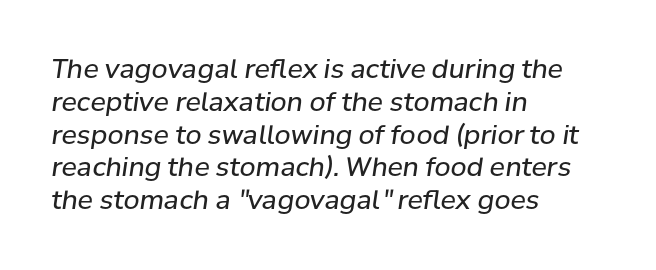
Q: Is the text bold? A: No.
Q: Is the text italic (slanted)? A: Yes, it leans right by about 8 degrees.
Q: Is the text underlined? A: No.
Q: How is the paragraph aligned? A: Left-aligned.
Q: Is the spacing between letters normal or unusually wide? A: Normal.
Q: Is the spacing between lines tight, normal or loose? A: Normal.
